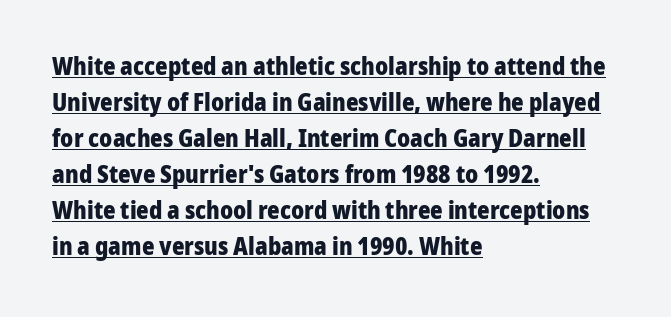
{"italic": "no", "bold": "yes", "underline": "yes", "align": "left", "line_spacing": "normal", "line_spacing_ratio": 1.5, "letter_spacing": "normal", "letter_spacing_em": 0.0, "glyph_px": 24}
